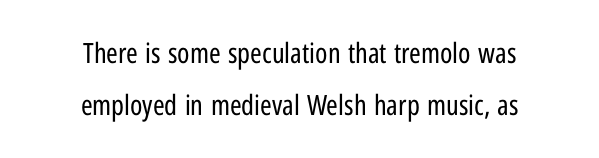
The image shows 28 px regular-weight, condensed sans-serif type, upright; set centered, line spacing 1.86x, normal letter spacing, not underlined; low stroke contrast and a medium x-height.
